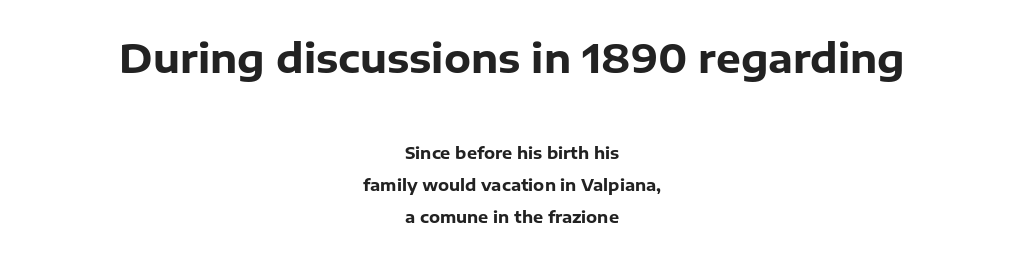
{"serif": "no", "italic": "no", "bold": "yes", "weight": "heavy", "width": "normal", "stroke_contrast": "low", "x_height": "medium", "monospaced": "no", "underline": "no", "align": "center", "line_spacing": "loose", "line_spacing_ratio": 2.01, "letter_spacing": "normal", "letter_spacing_em": 0.0, "larger_block": "first", "size_ratio": 2.44, "glyph_px": 39}
